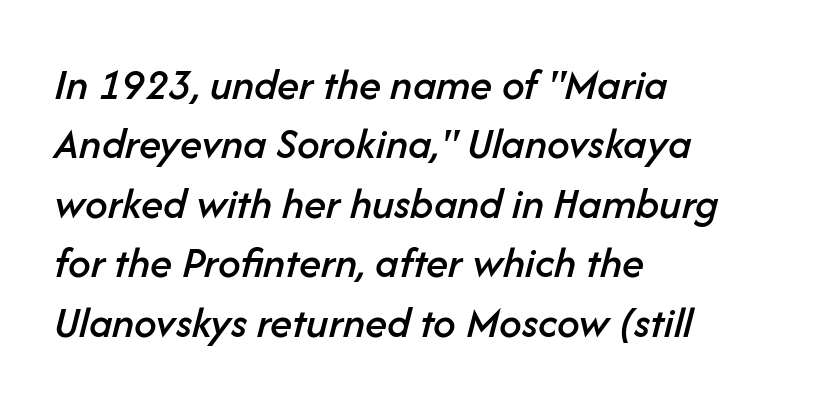
Q: Is the text italic (slanted)? A: Yes, it leans right by about 14 degrees.
Q: Is the text underlined? A: No.
Q: How is the paragraph aligned? A: Left-aligned.
Q: Is the spacing between letters normal or unusually wide? A: Normal.
Q: Is the spacing between lines tight, normal or loose? A: Normal.
Q: Width (condensed, normal, or wide)? A: Normal.
Q: Stroke contrast? A: Low.
Q: x-height? A: Medium.
Q: Monospaced? A: No.
